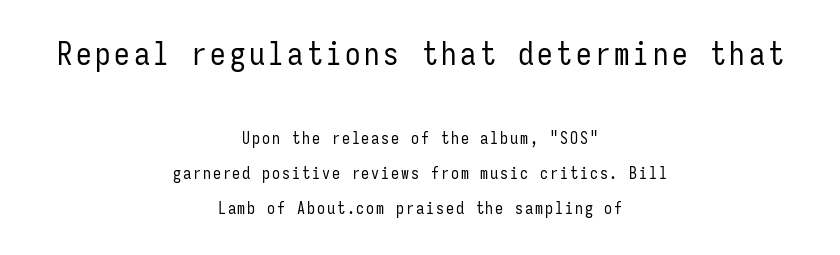
Does the type have serifs? No, each stem ends abruptly. Counters stay open thanks to moderate or lighter strokes. This sample uses an upright cut, with every glyph sitting square on the baseline. Size contrast runs from large at the top to small at the bottom. Type without underlining.
